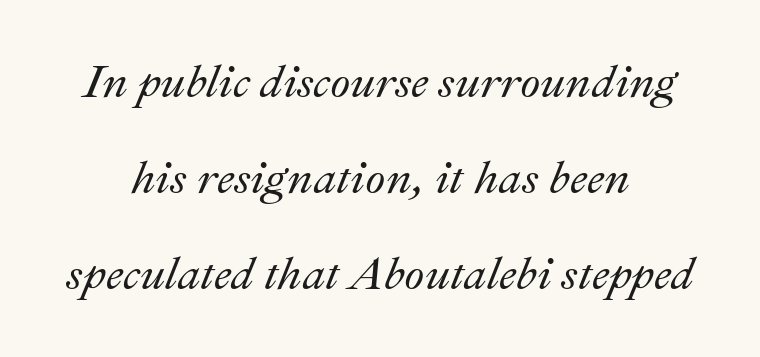
{"italic": "yes", "lean": "right", "slant_degrees": 22, "width": "normal", "stroke_contrast": "medium", "x_height": "small", "monospaced": "no", "underline": "no", "align": "center", "line_spacing": "loose", "line_spacing_ratio": 2.09, "letter_spacing": "normal", "letter_spacing_em": 0.0, "glyph_px": 46}
